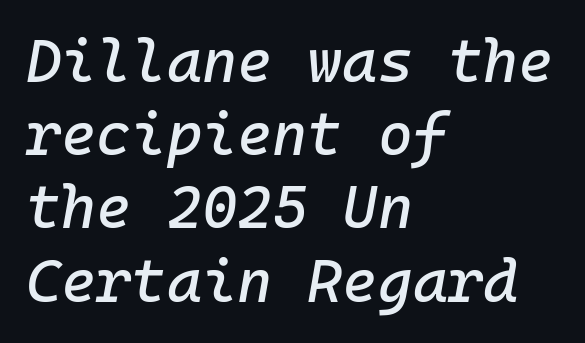
The words here are not underlined. How are the letters spaced? Ordinarily, with no added tracking. Compared with ordinary roman type, these characters are visibly tilted. Line starts are locked; line ends wander. The rendering uses typewriter-style spacing with identical character cells.
